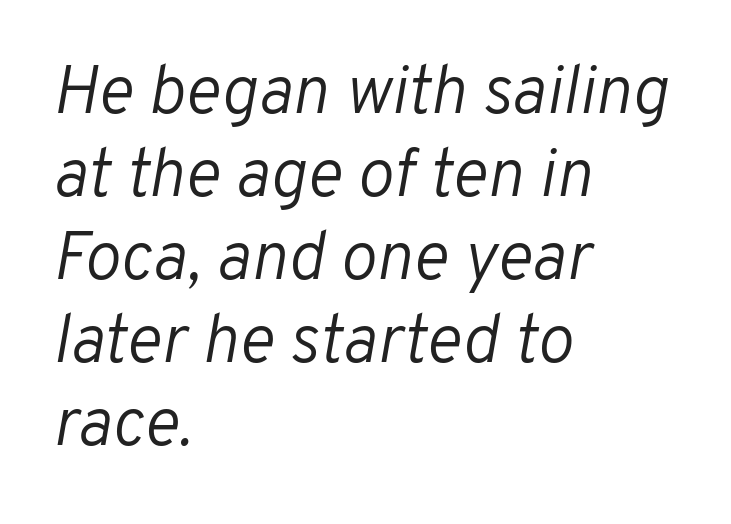
On a weight scale, this lands at 450 or below. Letter spacing: default. Is the block centered? No — it sits flush against the left margin. Descender tails drop into unmarked territory. Does the lettering tilt? It does — this is italic.
